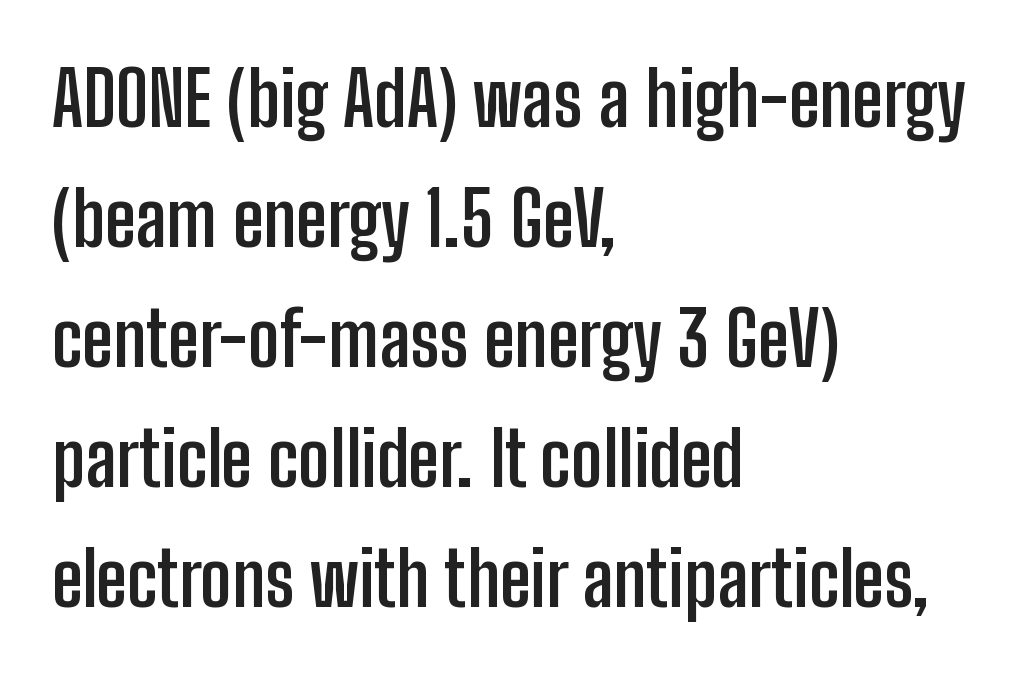
{"serif": "no", "italic": "no", "bold": "yes", "weight": "semibold", "width": "condensed", "stroke_contrast": "low", "x_height": "medium", "monospaced": "no", "underline": "no", "align": "left", "line_spacing": "normal", "line_spacing_ratio": 1.58, "letter_spacing": "normal", "letter_spacing_em": 0.0, "glyph_px": 76}
